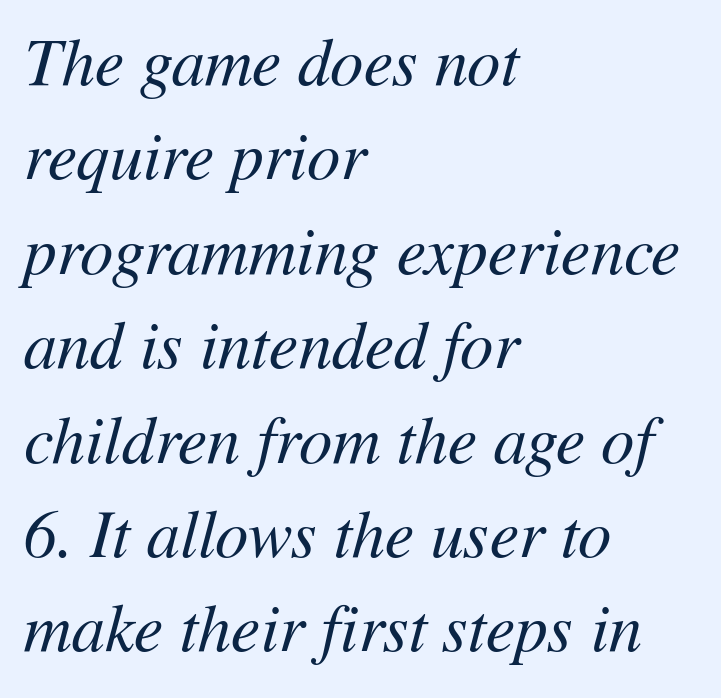
Q: Is the text bold? A: No.
Q: Is the text italic (slanted)? A: Yes, it leans right by about 11 degrees.
Q: Is the text underlined? A: No.
Q: How is the paragraph aligned? A: Left-aligned.
Q: Is the spacing between letters normal or unusually wide? A: Normal.
Q: Is the spacing between lines tight, normal or loose? A: Normal.
Q: Width (condensed, normal, or wide)? A: Normal.
Q: Stroke contrast? A: Medium.
Q: x-height? A: Medium.
Q: Monospaced? A: No.
